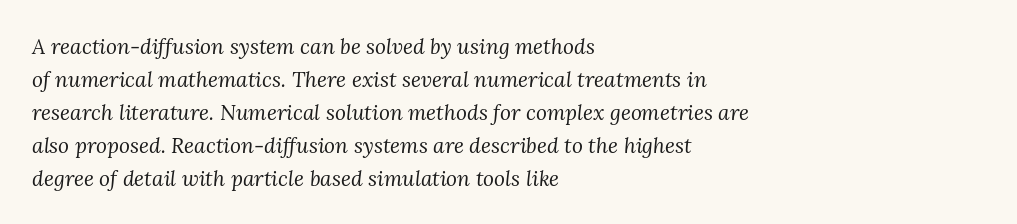
Q: Is the text bold? A: No.
Q: Is the text italic (slanted)? A: Yes, it leans right by about 3 degrees.
Q: Is the text underlined? A: No.
Q: How is the paragraph aligned? A: Left-aligned.
Q: Is the spacing between letters normal or unusually wide? A: Normal.
Q: Is the spacing between lines tight, normal or loose? A: Normal.
